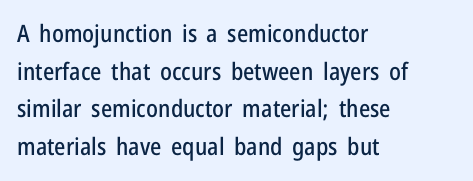
Students, observe: this is what conventionally led text looks like. When letters stand straight like this, we call the style roman or upright. Horizontally, the lines are justified to the leading edge only. The type is set solid horizontally, with unmodified tracking. The baseline area is clear.
